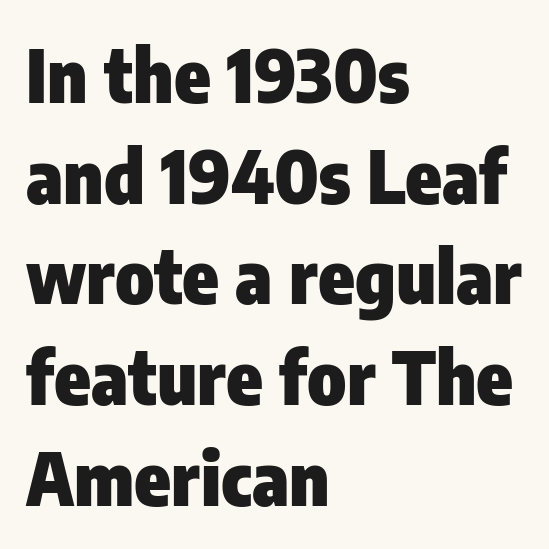
The image shows 74 px heavy, condensed sans-serif type, upright; set left-aligned, normal line spacing (1.36x), normal letter spacing, not underlined; low stroke contrast and a medium x-height.
